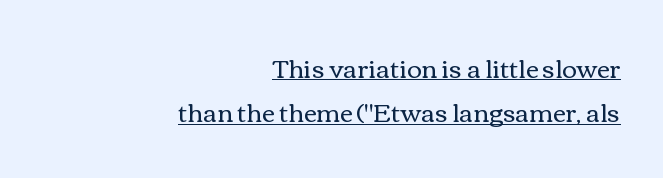
{"italic": "no", "bold": "no", "underline": "yes", "align": "right", "line_spacing_ratio": 1.77, "letter_spacing": "normal", "letter_spacing_em": 0.0, "glyph_px": 25}
